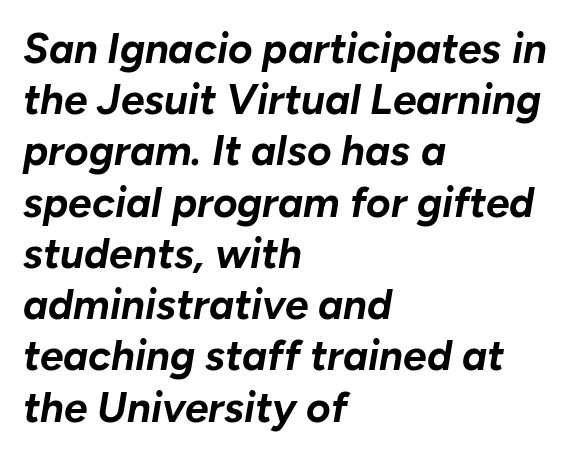
The image shows 42 px bold type, italic (leaning right); set left-aligned, line spacing 1.22x, normal letter spacing, not underlined; low stroke contrast and a medium x-height.
